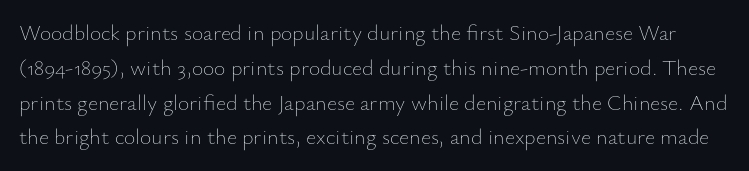
The image shows 22 px text type, upright; set normal line spacing (1.58x), normal letter spacing, not underlined.
